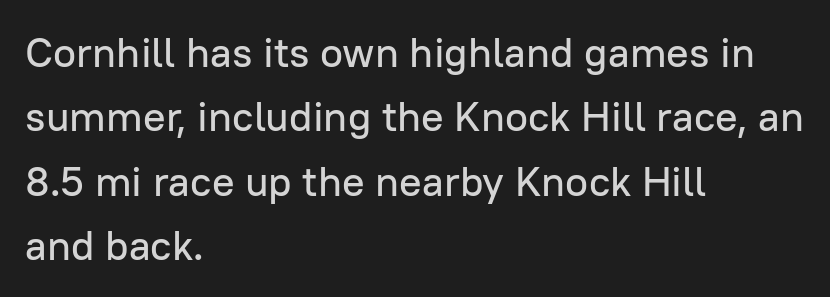
The image shows 42 px sans-serif type, upright; set left-aligned, normal line spacing (1.53x), normal letter spacing, not underlined; low stroke contrast and a medium x-height.
